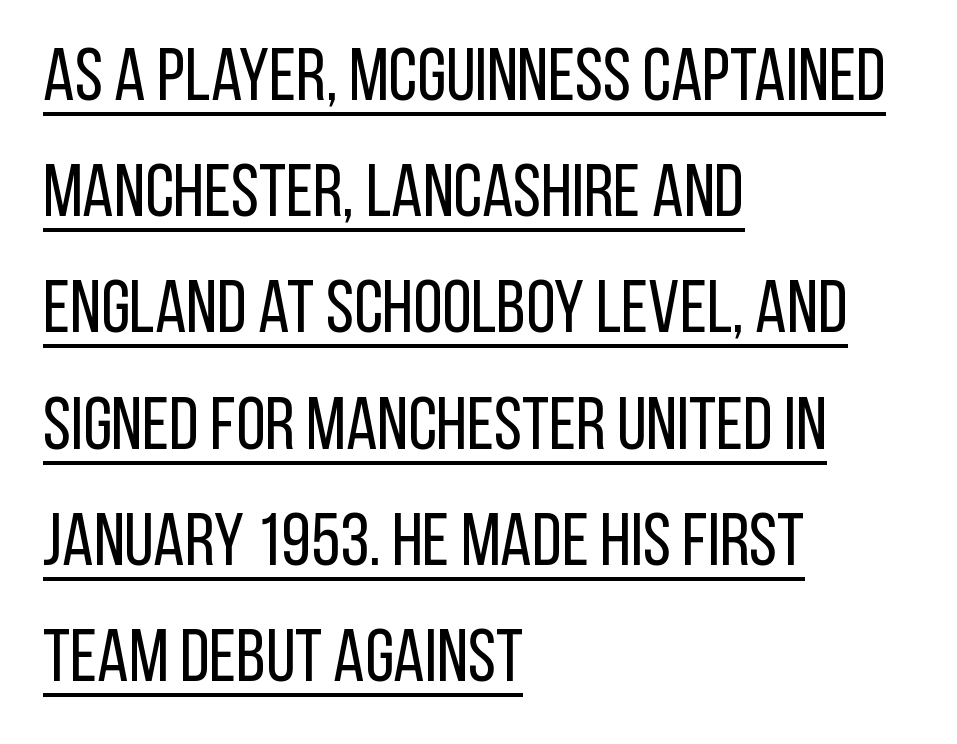
The image shows 75 px regular-weight, condensed sans-serif type, upright; set left-aligned, normal line spacing (1.55x), normal letter spacing, underlined; low stroke contrast and a large x-height.
